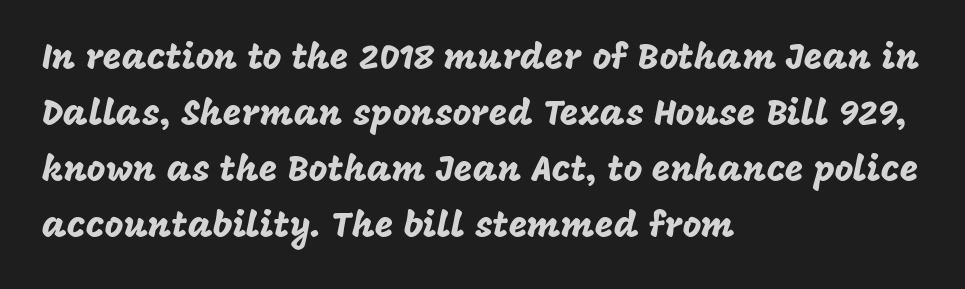
Tracking value appears to be zero — textbook default spacing. Line spacing here is normal. Left-aligned paragraph, ragged on the right.
